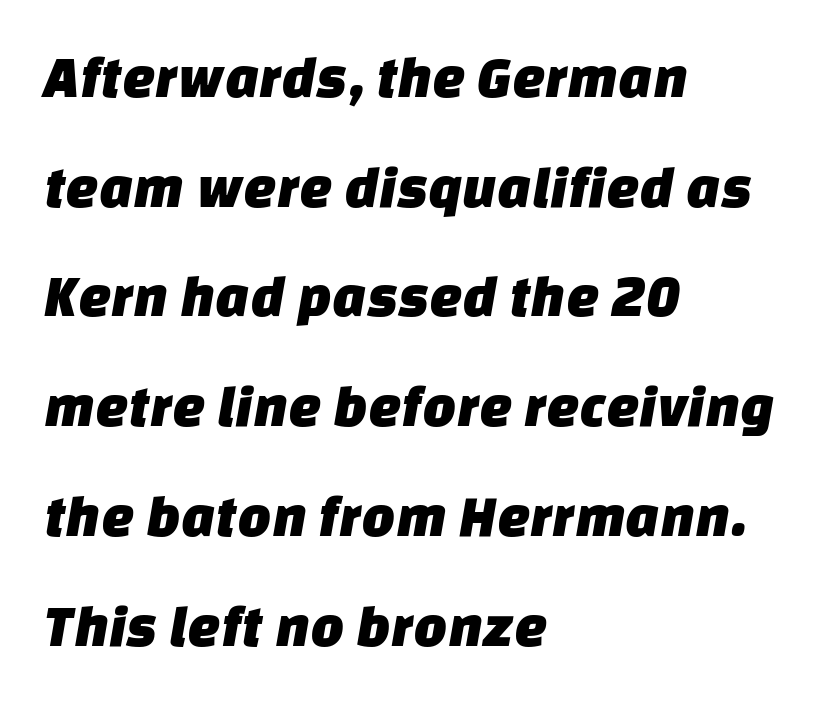
The image shows 59 px sans-serif type; set left-aligned, line spacing 1.86x, normal letter spacing, not underlined; low stroke contrast and a large x-height.
